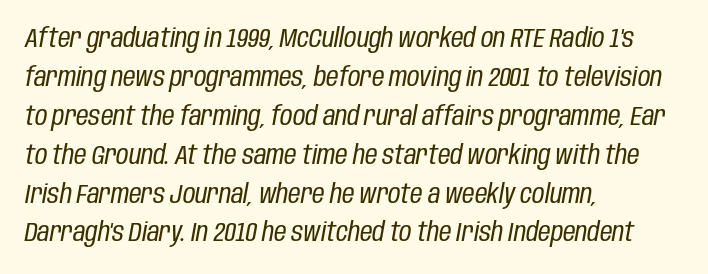
{"italic": "yes", "lean": "right", "slant_degrees": 10, "bold": "no", "underline": "no", "align": "left", "line_spacing": "normal", "line_spacing_ratio": 1.44, "letter_spacing": "normal", "letter_spacing_em": 0.0, "glyph_px": 27}
